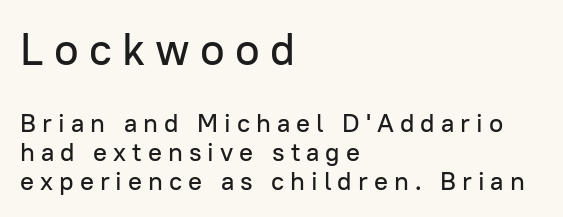
The image shows 45 px sans-serif type, upright; set left-aligned, tight line spacing (1.11x), unusually wide letter spacing (+0.23 em), not underlined; the first (top) block is 1.73x larger; low stroke contrast and a medium x-height.
